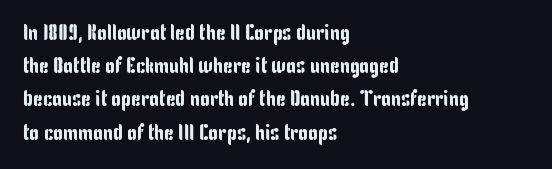
Q: Is the text italic (slanted)? A: No, it is upright.
Q: Is the text underlined? A: No.
Q: How is the paragraph aligned? A: Left-aligned.
Q: Is the spacing between letters normal or unusually wide? A: Normal.
Q: Is the spacing between lines tight, normal or loose? A: Normal.
